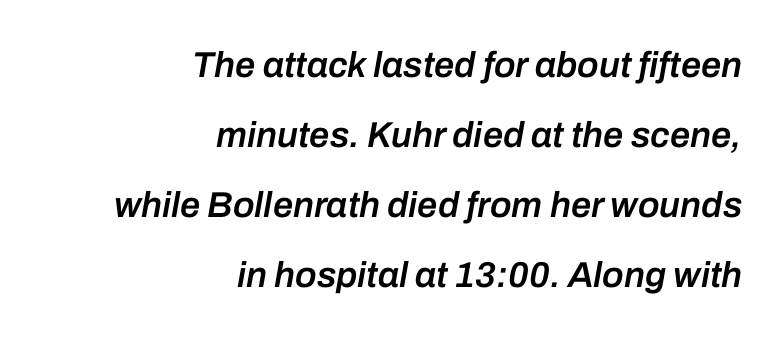
Q: Is the text bold? A: Semi-bold.
Q: Is the text italic (slanted)? A: Yes, it leans right by about 10 degrees.
Q: Is the text underlined? A: No.
Q: How is the paragraph aligned? A: Right-aligned.
Q: Is the spacing between letters normal or unusually wide? A: Normal.
Q: Is the spacing between lines tight, normal or loose? A: Loose.
Q: Width (condensed, normal, or wide)? A: Normal.
Q: Stroke contrast? A: Low.
Q: x-height? A: Medium.
Q: Monospaced? A: No.
